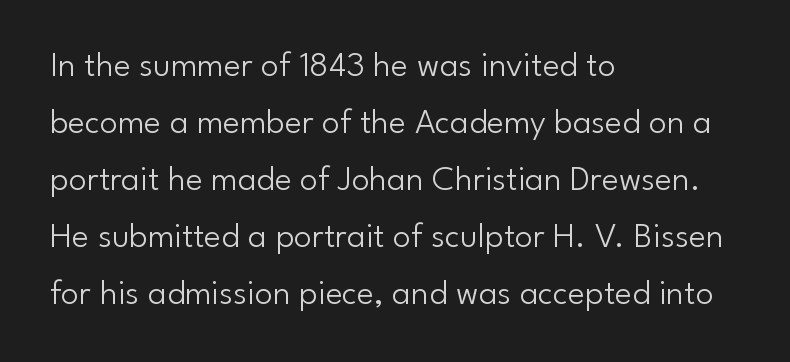
Q: Is the text bold? A: No.
Q: Is the text italic (slanted)? A: No, it is upright.
Q: Is the typeface a serif or a sans-serif typeface? A: Sans-serif.
Q: Is the text underlined? A: No.
Q: How is the paragraph aligned? A: Left-aligned.
Q: Is the spacing between letters normal or unusually wide? A: Normal.
Q: Is the spacing between lines tight, normal or loose? A: Normal.
Q: Width (condensed, normal, or wide)? A: Normal.
Q: Stroke contrast? A: Low.
Q: x-height? A: Small.
Q: Monospaced? A: No.
